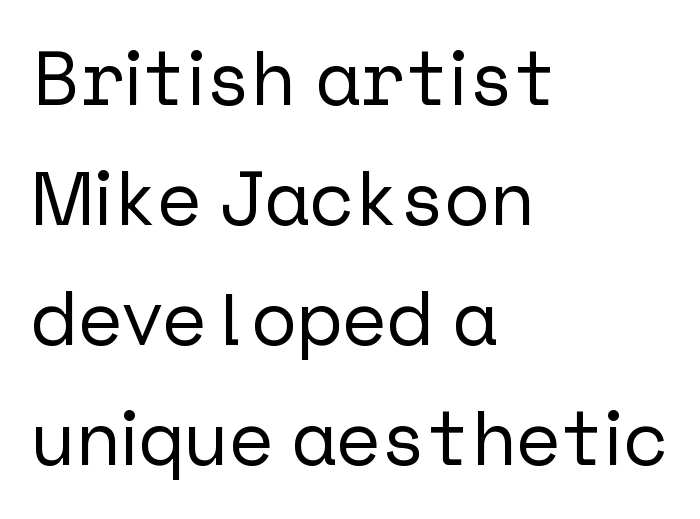
Compared with typical paragraphs, the rows here are spaced about the same. Upright lettering throughout. Examine the stroke ends and you'll find no serifs. Letters rest on an invisible, unmarked baseline.
